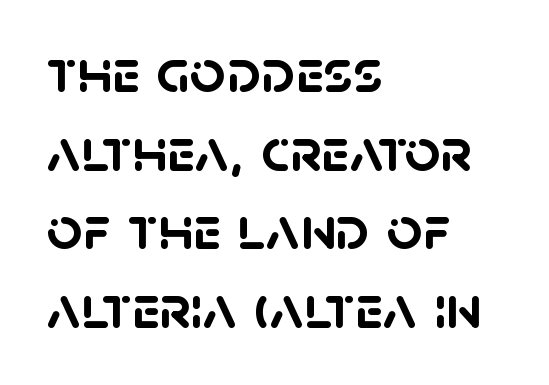
{"serif": "no", "bold": "yes", "weight": "semibold", "width": "normal", "stroke_contrast": "low", "x_height": "large", "monospaced": "no", "underline": "no", "align": "left", "line_spacing": "normal", "line_spacing_ratio": 1.27, "letter_spacing": "normal", "letter_spacing_em": 0.0, "glyph_px": 62}
